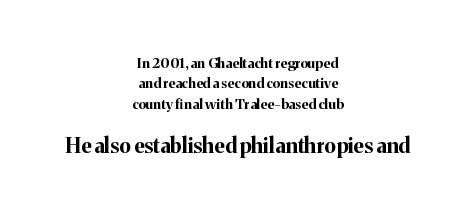
Q: Is the text bold? A: Yes.
Q: Is the text italic (slanted)? A: No, it is upright.
Q: Is the text underlined? A: No.
Q: How is the paragraph aligned? A: Centered.
Q: Is the spacing between letters normal or unusually wide? A: Normal.
Q: Is the spacing between lines tight, normal or loose? A: Normal.
Q: Which block of text is set in a larger size, the first (top) or the second (bottom)? A: The second (bottom) one.
